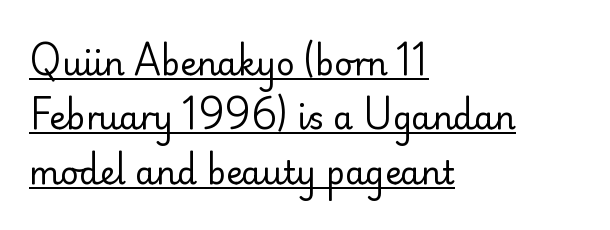
These lines are rendered in a variable-pitch font. The rag falls on the right side of this text block. Between one letter and the next there's only the usual sliver of space. The face used here appears with an underline applied. The passage shown is typeset with a sans-serif family. The letters look calm and open, with moderate or lighter stems.
